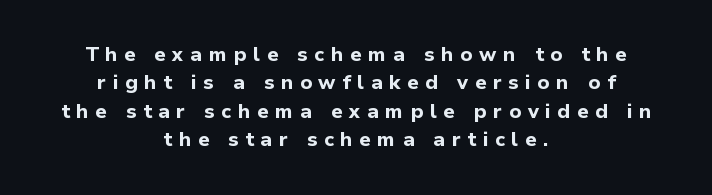
{"italic": "no", "bold": "yes", "underline": "no", "align": "center", "line_spacing": "normal", "line_spacing_ratio": 1.42, "letter_spacing": "wide", "letter_spacing_em": 0.33, "glyph_px": 20}
